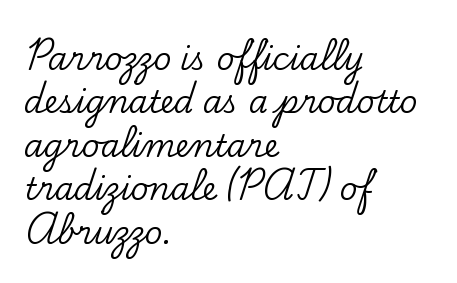
Q: Is the text italic (slanted)? A: Yes.
Q: Is the typeface a serif or a sans-serif typeface? A: Serif.
Q: Is the text underlined? A: No.
Q: How is the paragraph aligned? A: Left-aligned.
Q: Is the spacing between letters normal or unusually wide? A: Normal.
Q: Is the spacing between lines tight, normal or loose? A: Normal.
Q: Width (condensed, normal, or wide)? A: Normal.
Q: Stroke contrast? A: Low.
Q: x-height? A: Small.
Q: Monospaced? A: No.
